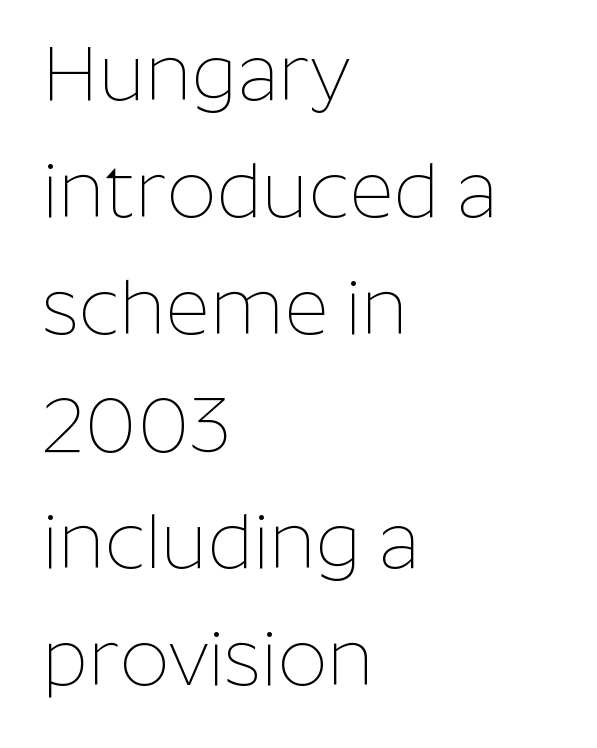
The image shows 77 px thin sans-serif type, upright; set left-aligned, normal line spacing (1.52x), normal letter spacing, not underlined; low stroke contrast and a medium x-height.
